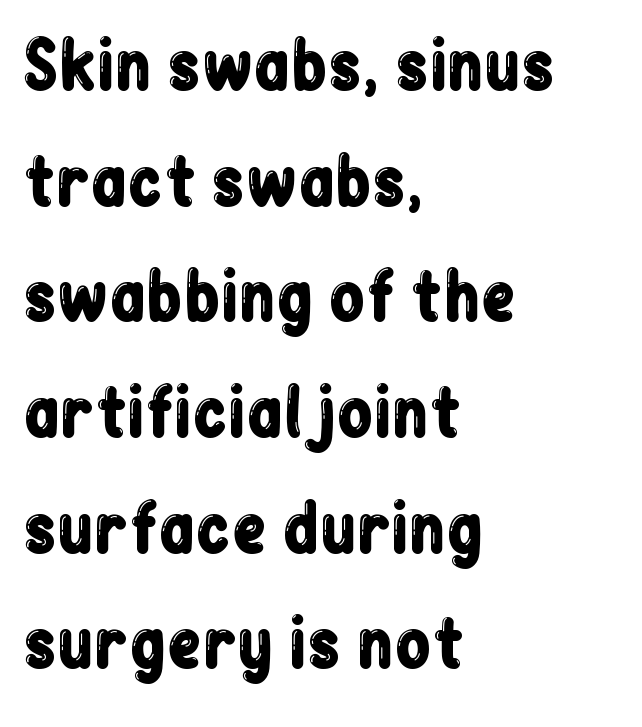
{"serif": "no", "italic": "no", "width": "condensed", "stroke_contrast": "low", "x_height": "medium", "monospaced": "no", "underline": "no", "align": "left", "line_spacing_ratio": 1.78, "letter_spacing": "normal", "letter_spacing_em": 0.0, "glyph_px": 65}
